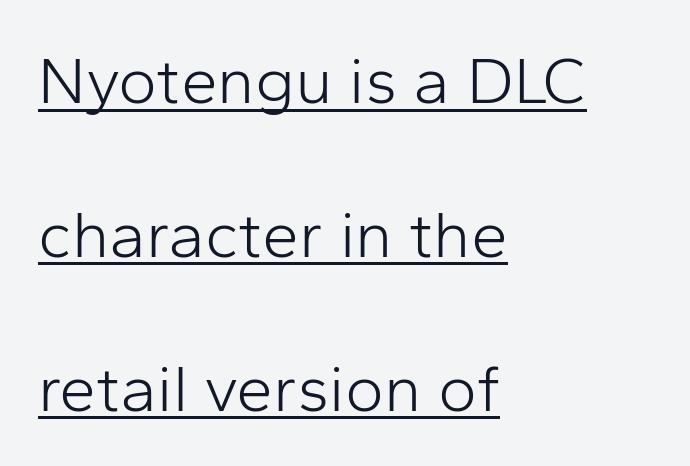
Q: Is the text bold? A: No.
Q: Is the text italic (slanted)? A: No, it is upright.
Q: Is the typeface a serif or a sans-serif typeface? A: Sans-serif.
Q: Is the text underlined? A: Yes.
Q: How is the paragraph aligned? A: Left-aligned.
Q: Is the spacing between letters normal or unusually wide? A: Normal.
Q: Is the spacing between lines tight, normal or loose? A: Loose.
Q: Width (condensed, normal, or wide)? A: Normal.
Q: Stroke contrast? A: Low.
Q: x-height? A: Medium.
Q: Monospaced? A: No.
